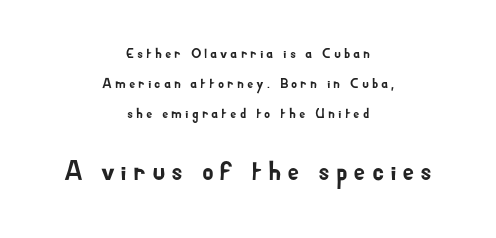
{"italic": "no", "underline": "no", "align": "center", "line_spacing": "loose", "line_spacing_ratio": 2.13, "letter_spacing": "wide", "letter_spacing_em": 0.21, "larger_block": "second", "size_ratio": 1.93, "glyph_px": 27}
